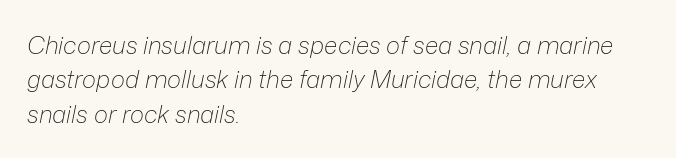
{"italic": "yes", "lean": "right", "slant_degrees": 12, "bold": "no", "underline": "no", "align": "left", "line_spacing": "normal", "line_spacing_ratio": 1.43, "letter_spacing": "normal", "letter_spacing_em": 0.0, "glyph_px": 24}
